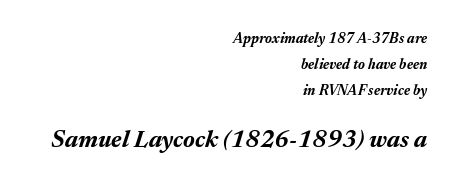
Yep, that's italic — everything's leaning. Descenders hang freely into open space. Notice how thick the strokes are: this is what a full bold looks like. These lines are set flush right with a ragged left edge. Size contrast runs from small at the top to large at the bottom.
